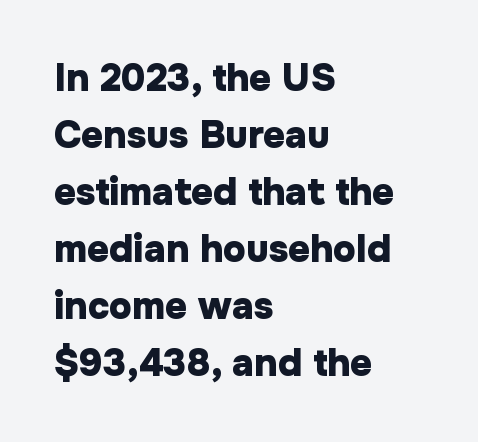
The image shows 38 px heavy sans-serif type, upright; set left-aligned, normal line spacing (1.5x), normal letter spacing, not underlined; low stroke contrast and a medium x-height.
